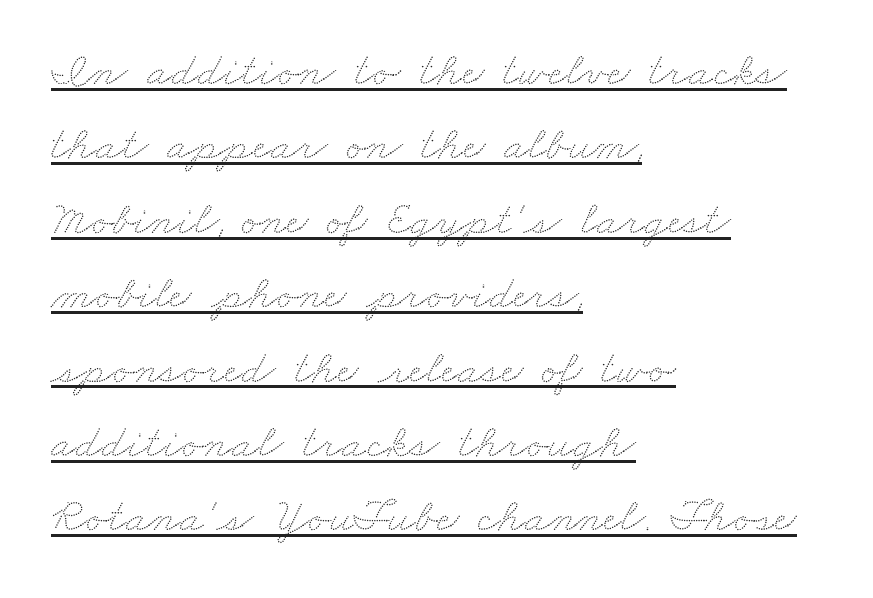
The image shows 48 px wide type; set left-aligned, normal line spacing (1.55x), normal letter spacing, underlined; low stroke contrast and a small x-height.
